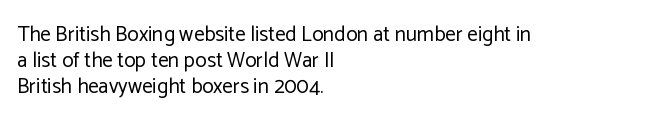
{"italic": "no", "bold": "no", "underline": "no", "align": "left", "line_spacing": "normal", "line_spacing_ratio": 1.25, "letter_spacing": "normal", "letter_spacing_em": 0.0, "glyph_px": 21}
